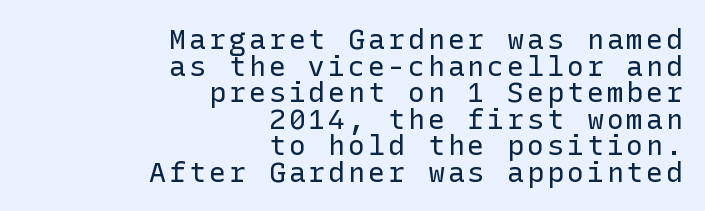
The typography opts for an upright posture over an oblique one. The strokes are not fattened; the text isn't bold. Decoration check: the copy has no underline. Line endings align vertically; line beginnings do not. The typeface chosen for these lines omits serifs.
